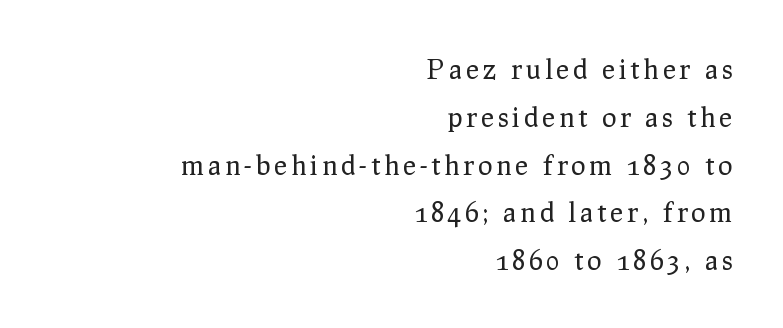
Q: Is the text bold? A: No.
Q: Is the text italic (slanted)? A: No, it is upright.
Q: Is the text underlined? A: No.
Q: How is the paragraph aligned? A: Right-aligned.
